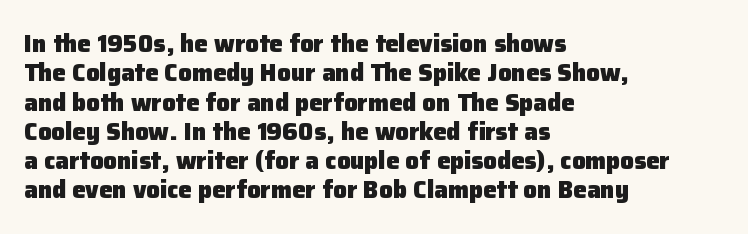
Q: Is the text bold? A: Yes.
Q: Is the text italic (slanted)? A: No, it is upright.
Q: Is the text underlined? A: No.
Q: How is the paragraph aligned? A: Left-aligned.
Q: Is the spacing between letters normal or unusually wide? A: Normal.
